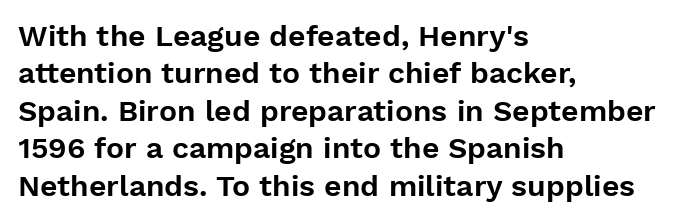
Q: Is the text italic (slanted)? A: No, it is upright.
Q: Is the typeface a serif or a sans-serif typeface? A: Sans-serif.
Q: Is the text underlined? A: No.
Q: How is the paragraph aligned? A: Left-aligned.
Q: Is the spacing between letters normal or unusually wide? A: Normal.
Q: Is the spacing between lines tight, normal or loose? A: Normal.
Q: Width (condensed, normal, or wide)? A: Normal.
Q: Stroke contrast? A: Low.
Q: x-height? A: Medium.
Q: Monospaced? A: No.
